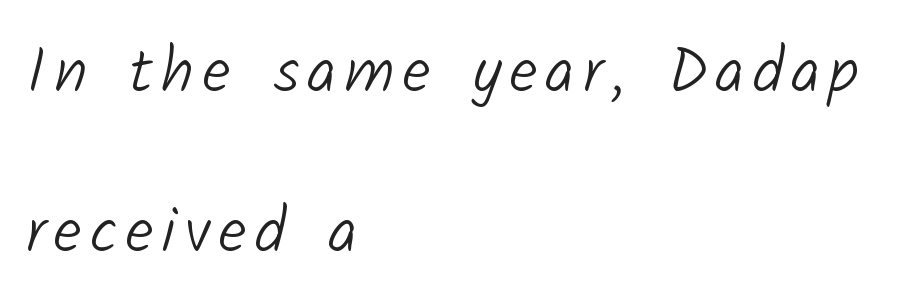
Spacing verdict: proportional, widths tailored to each character. Check under the words: just untouched page. The weight would be labelled regular, book, light, or lighter still. This sample uses a sans-serif face. A great deal of white space separates one row of letters from the next.
